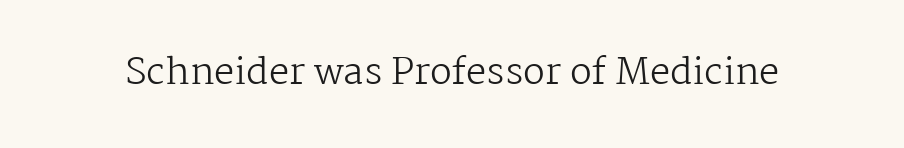
The image shows 36 px regular-weight serif type, upright; set normal letter spacing, not underlined; medium stroke contrast and a medium x-height.
